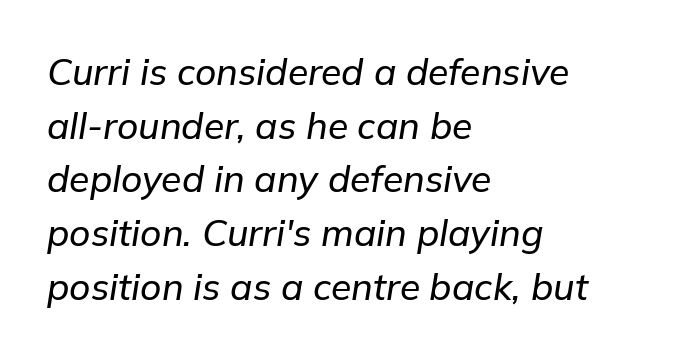
The passage shown leans; its letterforms are oblique. Lines of text with bare space underneath. Quick note: interline space is typical. The rendering uses natural spacing where letterforms have individual widths.
